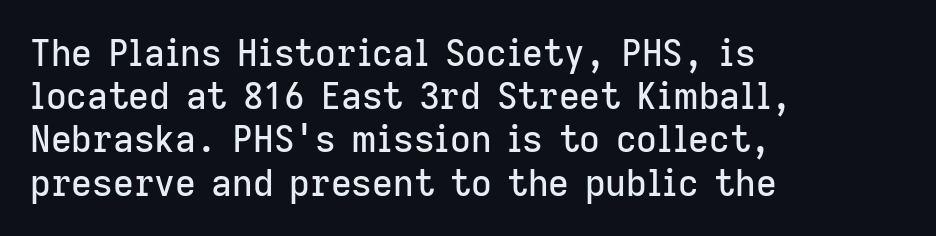
{"serif": "no", "italic": "no", "width": "normal", "stroke_contrast": "low", "x_height": "medium", "monospaced": "no", "underline": "no", "align": "left", "line_spacing_ratio": 1.2, "letter_spacing": "normal", "letter_spacing_em": 0.0, "glyph_px": 36}
